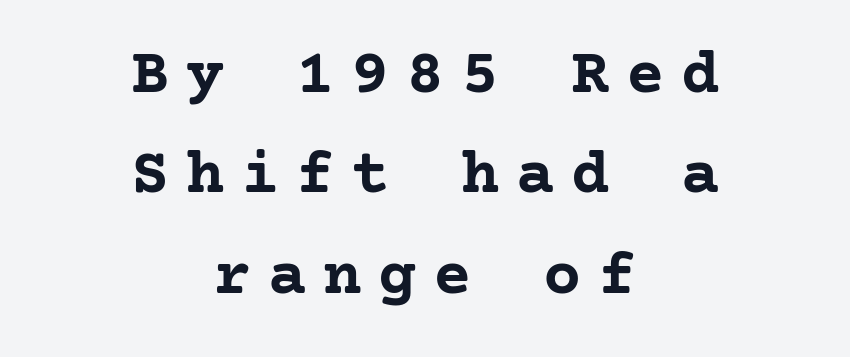
Q: Is the text bold? A: Yes.
Q: Is the text italic (slanted)? A: No, it is upright.
Q: Is the typeface a serif or a sans-serif typeface? A: Serif.
Q: Is the text underlined? A: No.
Q: How is the paragraph aligned? A: Centered.
Q: Is the spacing between letters normal or unusually wide? A: Unusually wide.
Q: Is the spacing between lines tight, normal or loose? A: Normal.
Q: Width (condensed, normal, or wide)? A: Normal.
Q: Stroke contrast? A: Low.
Q: x-height? A: Medium.
